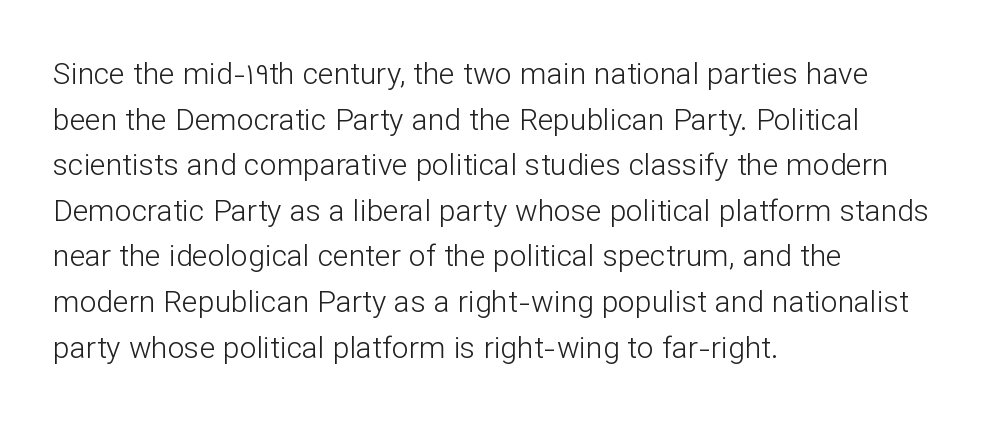
How are the letters spaced? Ordinarily, with no added tracking. Decoration check: the copy has no underline. In terms of leading, this rendering sits right in the middle. The weight would be labelled regular, book, light, or lighter still. The font family rendered here belongs to the sans-serif group. It's the straight-up-and-down kind of type.
